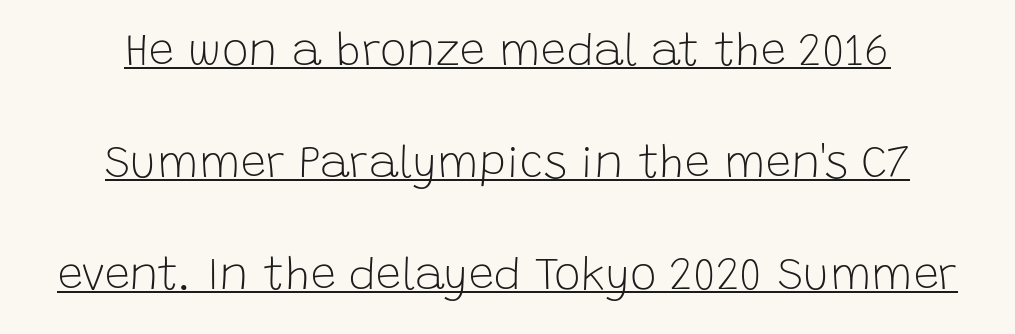
Nothing unusual about the tracking: characters are spaced as the font intends. The lines are quadded center. A typographer would call this underscored text. A typesetter would call this proportional, since set widths differ per character. A typesetter would mark this as roman, not italic. Serifs: no, the terminals of the letterforms are clean.
